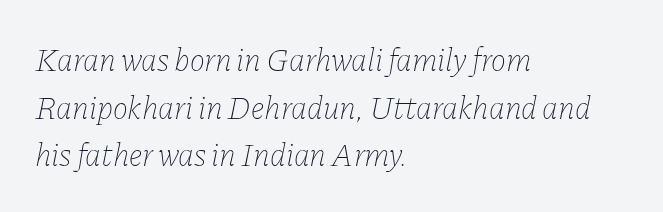
{"italic": "yes", "lean": "right", "slant_degrees": 11, "bold": "no", "weight": "thin", "width": "normal", "stroke_contrast": "low", "x_height": "medium", "monospaced": "no", "underline": "no", "align": "left", "line_spacing": "normal", "line_spacing_ratio": 1.49, "letter_spacing": "normal", "letter_spacing_em": 0.0, "glyph_px": 32}
